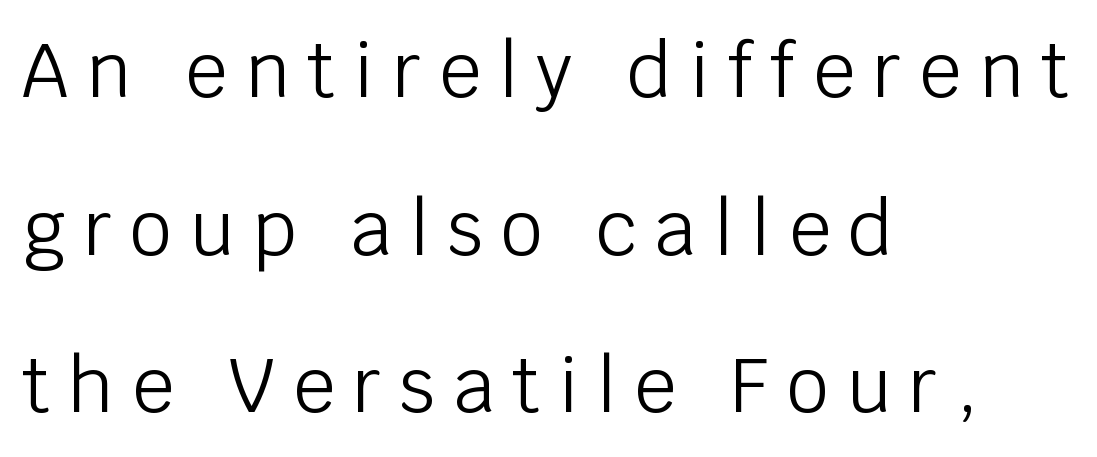
Q: Is the text bold? A: No.
Q: Is the text italic (slanted)? A: No, it is upright.
Q: Is the typeface a serif or a sans-serif typeface? A: Sans-serif.
Q: Is the text underlined? A: No.
Q: How is the paragraph aligned? A: Left-aligned.
Q: Is the spacing between letters normal or unusually wide? A: Unusually wide.
Q: Is the spacing between lines tight, normal or loose? A: Loose.
Q: Width (condensed, normal, or wide)? A: Normal.
Q: Stroke contrast? A: Low.
Q: x-height? A: Large.
Q: Monospaced? A: No.
